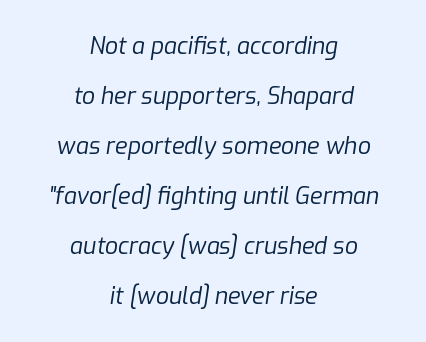
Q: Is the text bold? A: No.
Q: Is the text italic (slanted)? A: Yes, it leans right by about 9 degrees.
Q: Is the text underlined? A: No.
Q: How is the paragraph aligned? A: Centered.
Q: Is the spacing between letters normal or unusually wide? A: Normal.
Q: Is the spacing between lines tight, normal or loose? A: Loose.
